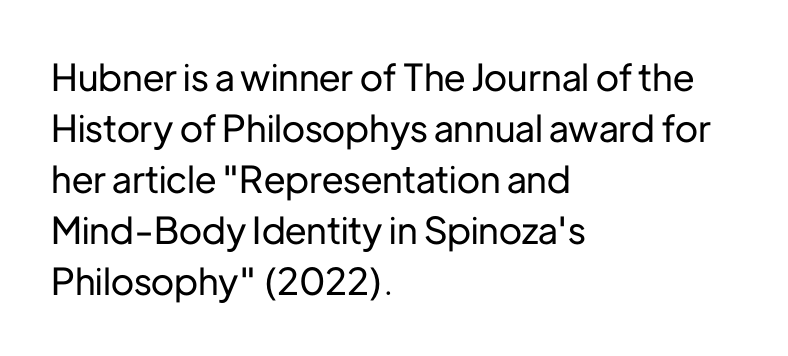
Stroke terminals: plain, sans-serif. Ordinary non-slanted type is in use. Notice how descenders clear the ascenders below comfortably — that's standard leading. Short note: letters normally spaced. Spacing verdict: proportional, widths tailored to each character.
